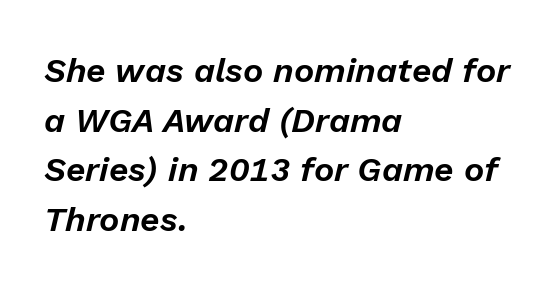
Casual observation: everything's shoved over to the left. Designer's note — italics engaged. Beneath every word, the page is bare. In terms of letterspacing, this is plain default setting. These lines are rendered in a variable-pitch font.
